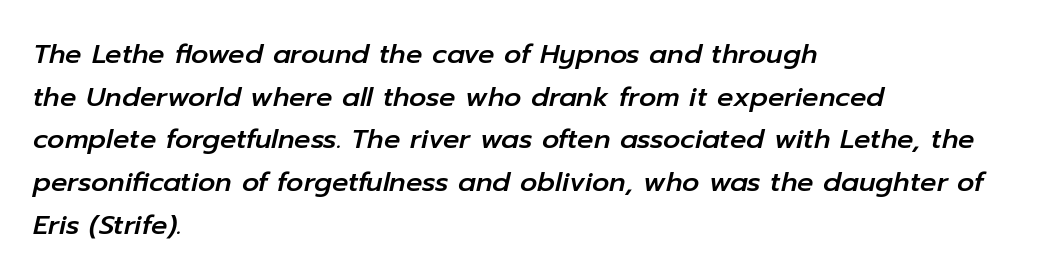
Q: Is the text italic (slanted)? A: Yes, it leans right by about 12 degrees.
Q: Is the text underlined? A: No.
Q: How is the paragraph aligned? A: Left-aligned.
Q: Is the spacing between letters normal or unusually wide? A: Normal.
Q: Is the spacing between lines tight, normal or loose? A: Normal.
